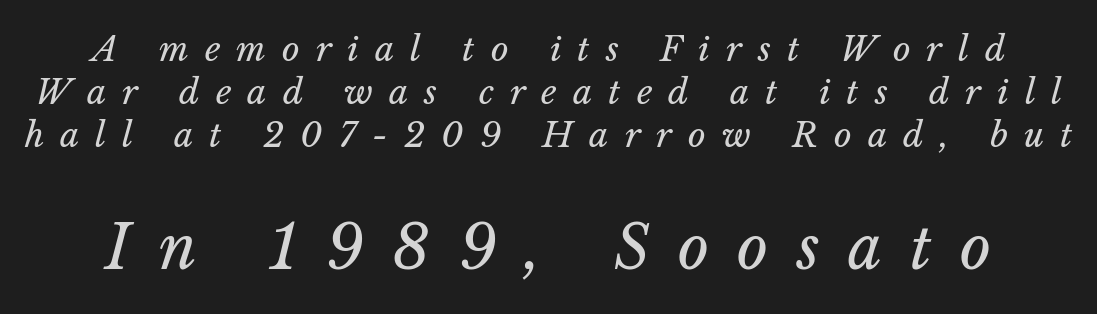
Note the varied advance widths — an 'i' is clearly narrower than an 'm'. Does extra space separate the letters? Yes, quite a lot of it. The following chunk of copy outweighs the initial chunk in type size. Rule under the text: the space is simply empty. These glyphs show unthickened strokes, regular width or finer.
